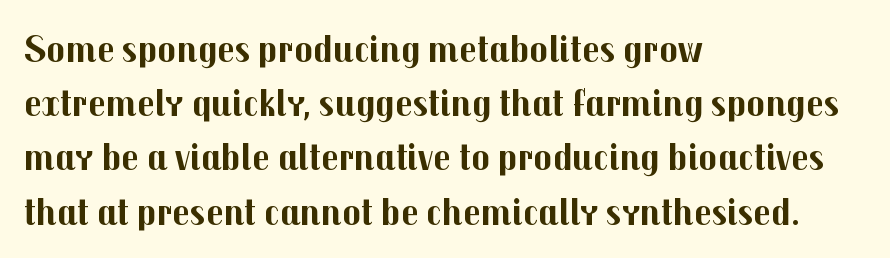
The image shows 39 px bold sans-serif type, upright; set left-aligned, normal line spacing (1.39x), normal letter spacing, not underlined; medium stroke contrast and a medium x-height.
